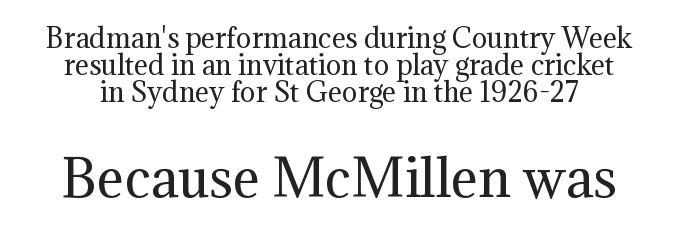
The letters carry serifs — small finishing strokes at the ends of their stems. Closely set lines give the paragraph a compact silhouette. Is the letter spacing exaggerated? No — it looks like the ordinary default. Is the type heavy? It reads as light-to-regular instead.
